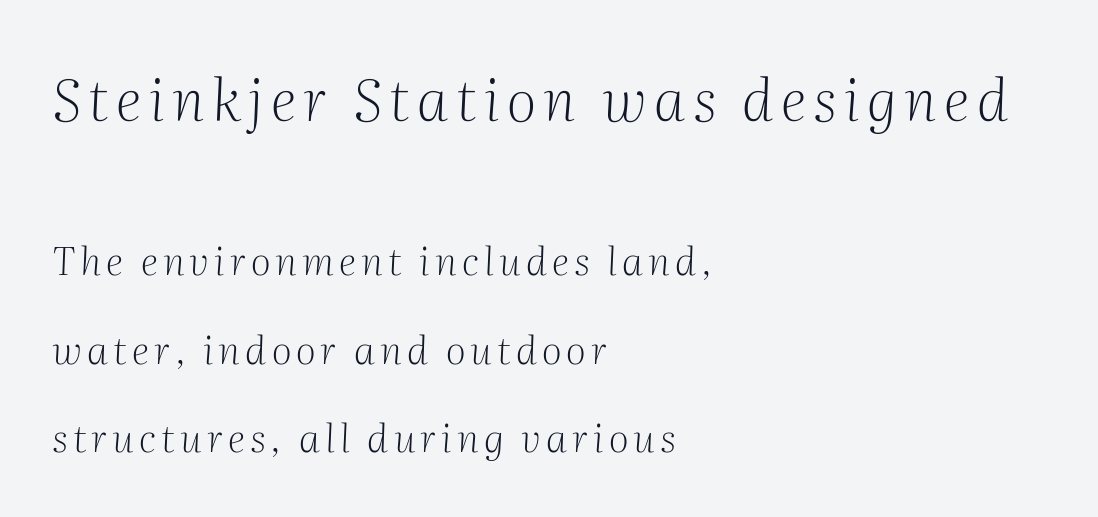
{"serif": "yes", "italic": "yes", "lean": "right", "slant_degrees": 2, "bold": "no", "weight": "light", "width": "normal", "stroke_contrast": "medium", "x_height": "medium", "monospaced": "no", "underline": "no", "align": "left", "line_spacing": "loose", "line_spacing_ratio": 2.26, "larger_block": "first", "size_ratio": 1.49, "glyph_px": 58}
